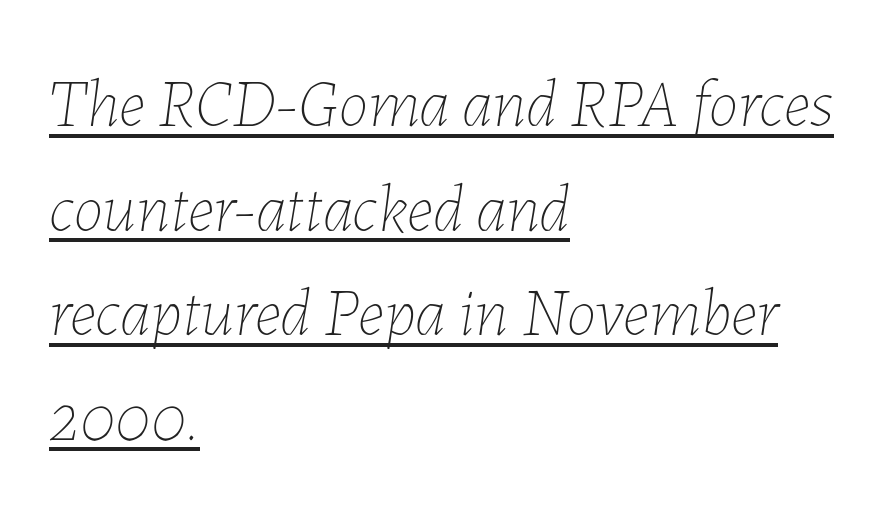
{"italic": "yes", "lean": "right", "slant_degrees": 7, "bold": "no", "weight": "thin", "width": "normal", "stroke_contrast": "low", "x_height": "medium", "monospaced": "no", "underline": "yes", "align": "left", "line_spacing": "normal", "line_spacing_ratio": 1.56, "letter_spacing": "normal", "letter_spacing_em": 0.0, "glyph_px": 67}
